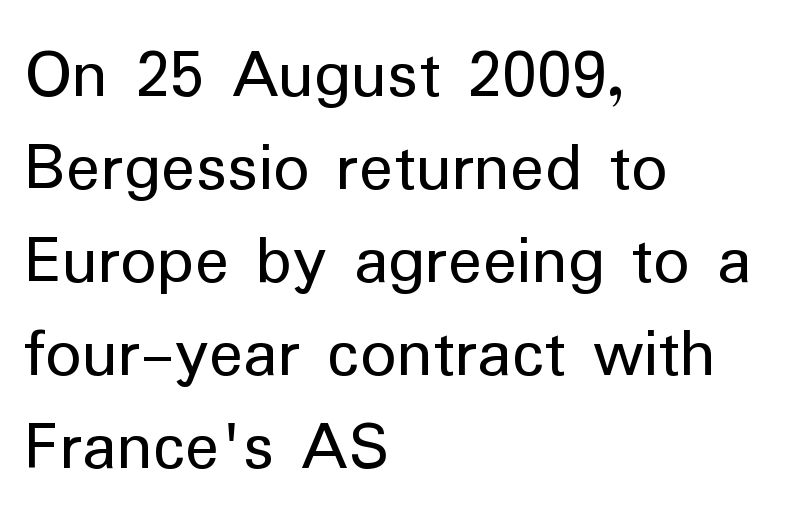
{"serif": "no", "italic": "no", "bold": "no", "weight": "regular", "width": "normal", "stroke_contrast": "low", "x_height": "medium", "monospaced": "no", "underline": "no", "align": "left", "line_spacing": "normal", "line_spacing_ratio": 1.29, "letter_spacing": "normal", "letter_spacing_em": 0.0, "glyph_px": 72}
